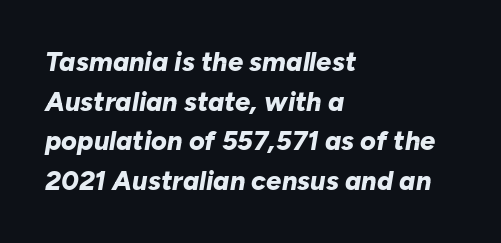
Line starts are locked; line ends wander. It's the slanting kind of type. The string is rendered with underlining switched off. How heavy is the stroke? Heavy — this is a bold. The lines sit at an ordinary, default distance from one another.
